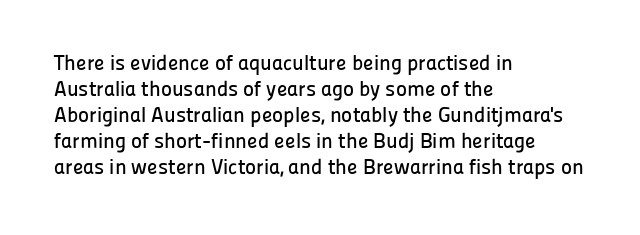
The image shows 21 px text type, upright; set left-aligned, line spacing 1.24x, normal letter spacing, not underlined.
